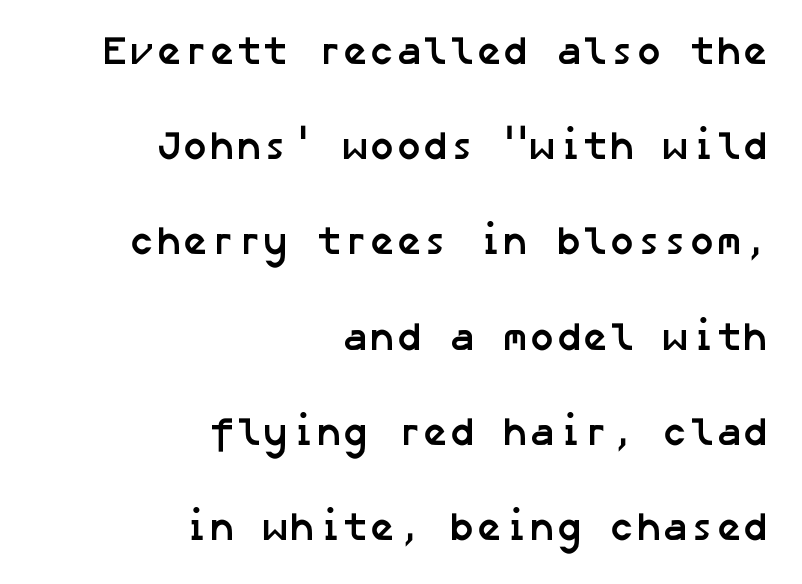
{"serif": "no", "bold": "yes", "weight": "semibold", "width": "normal", "stroke_contrast": "low", "x_height": "medium", "underline": "no", "align": "right", "line_spacing": "loose", "line_spacing_ratio": 2.38, "letter_spacing": "normal", "letter_spacing_em": 0.0, "glyph_px": 40}
